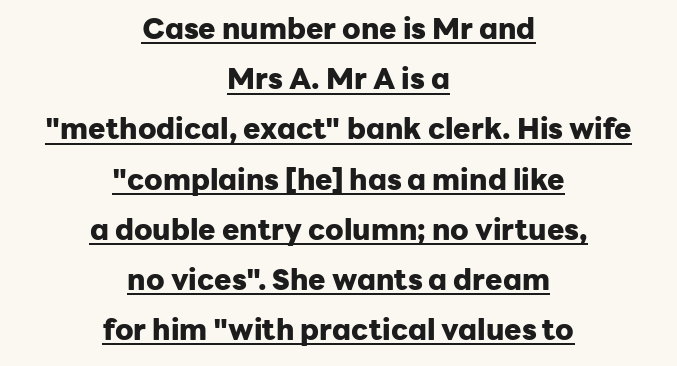
The image shows 29 px heavy sans-serif type, upright; set centered, line spacing 1.73x, normal letter spacing, underlined; low stroke contrast and a medium x-height.
